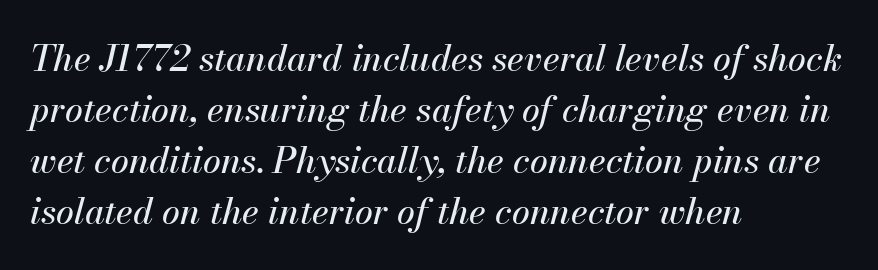
{"italic": "yes", "lean": "right", "slant_degrees": 13, "width": "normal", "stroke_contrast": "medium", "x_height": "small", "monospaced": "no", "underline": "no", "align": "left", "line_spacing": "normal", "line_spacing_ratio": 1.42, "letter_spacing": "normal", "letter_spacing_em": 0.0, "glyph_px": 36}
